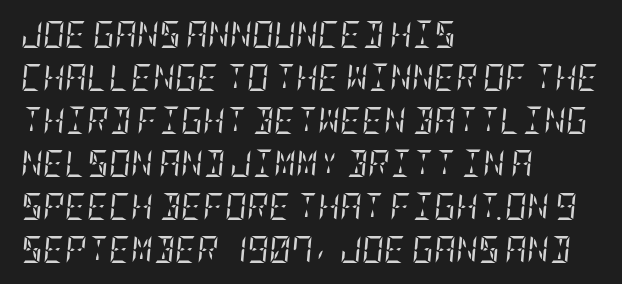
{"italic": "yes", "lean": "right", "slant_degrees": 5, "bold": "no", "underline": "no", "align": "left", "line_spacing": "normal", "line_spacing_ratio": 1.59, "letter_spacing": "normal", "letter_spacing_em": 0.0, "glyph_px": 27}
